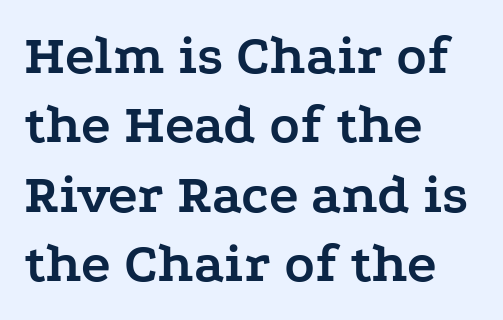
{"serif": "yes", "italic": "no", "bold": "yes", "weight": "semibold", "width": "wide", "stroke_contrast": "low", "x_height": "medium", "monospaced": "no", "underline": "no", "align": "left", "line_spacing_ratio": 1.24, "letter_spacing": "normal", "letter_spacing_em": 0.0, "glyph_px": 56}
